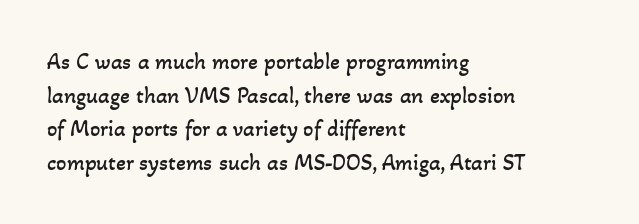
{"bold": "no", "underline": "no", "align": "left", "line_spacing": "normal", "line_spacing_ratio": 1.46, "letter_spacing": "normal", "letter_spacing_em": 0.0, "glyph_px": 23}
